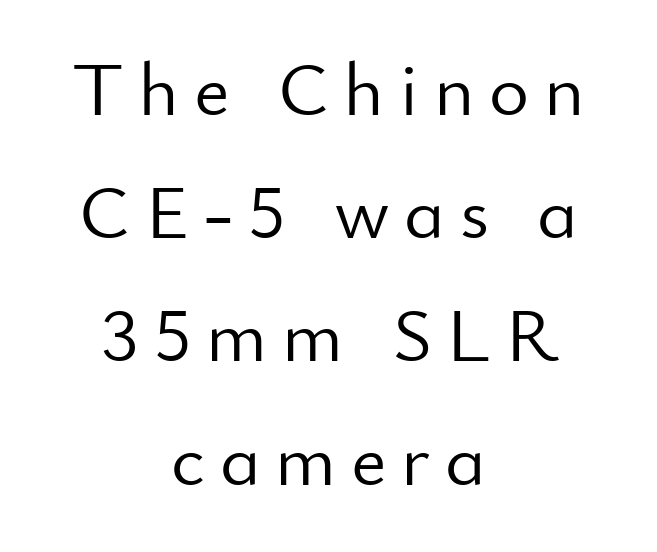
{"serif": "no", "italic": "no", "bold": "no", "weight": "light", "width": "normal", "stroke_contrast": "low", "x_height": "small", "monospaced": "no", "underline": "no", "align": "center", "line_spacing": "normal", "line_spacing_ratio": 1.6, "glyph_px": 77}
